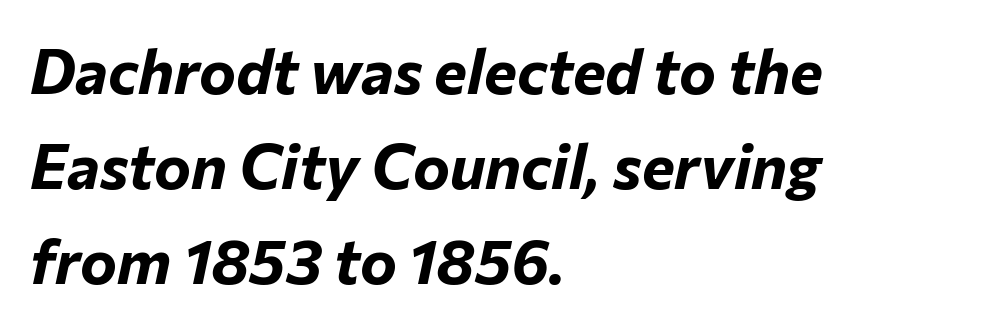
The image shows 62 px bold type, italic (leaning right); set left-aligned, normal line spacing (1.53x), normal letter spacing, not underlined; low stroke contrast and a medium x-height.
